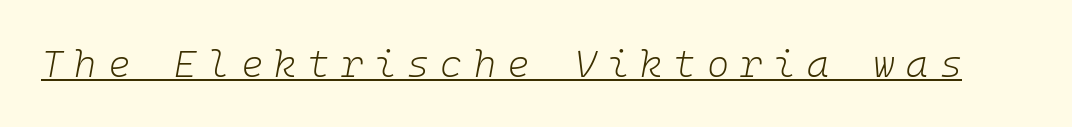
{"italic": "yes", "lean": "right", "slant_degrees": 10, "bold": "no", "weight": "light", "width": "normal", "stroke_contrast": "low", "x_height": "medium", "monospaced": "yes", "underline": "yes", "letter_spacing": "wide", "letter_spacing_em": 0.29, "glyph_px": 38}
